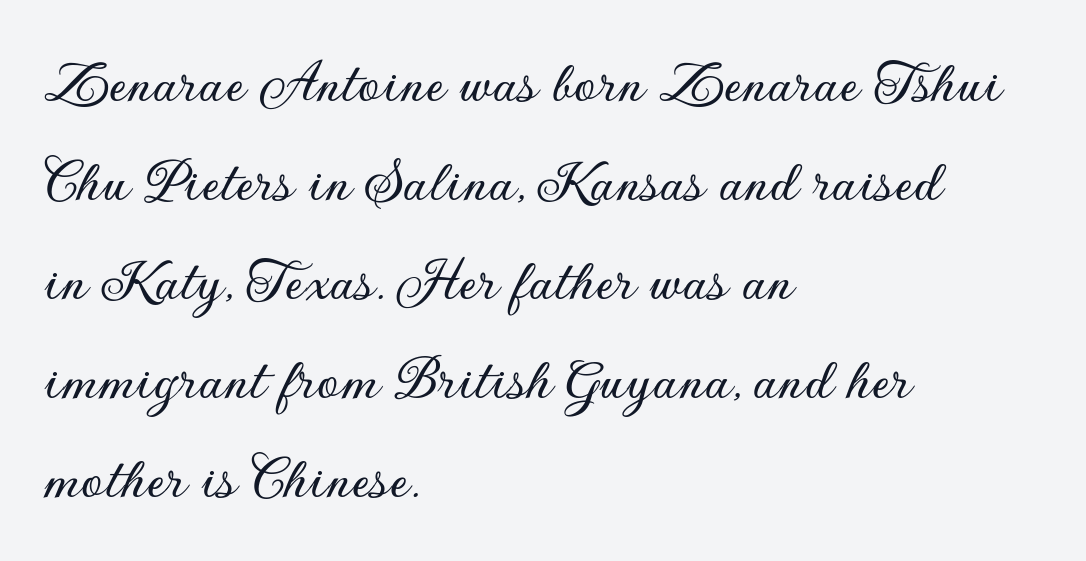
Q: Is the text italic (slanted)? A: Yes.
Q: Is the typeface a serif or a sans-serif typeface? A: Sans-serif.
Q: Is the text underlined? A: No.
Q: How is the paragraph aligned? A: Left-aligned.
Q: Is the spacing between letters normal or unusually wide? A: Normal.
Q: Is the spacing between lines tight, normal or loose? A: Normal.
Q: Width (condensed, normal, or wide)? A: Normal.
Q: Stroke contrast? A: Low.
Q: x-height? A: Small.
Q: Monospaced? A: No.
